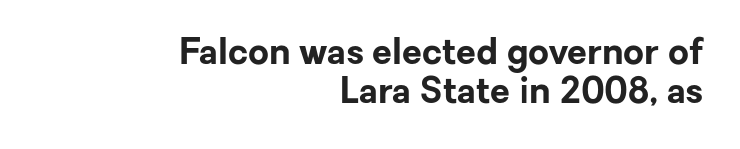
{"serif": "no", "italic": "no", "bold": "yes", "weight": "bold", "width": "normal", "stroke_contrast": "low", "x_height": "medium", "monospaced": "no", "underline": "no", "align": "right", "line_spacing": "tight", "line_spacing_ratio": 1.08, "letter_spacing": "normal", "letter_spacing_em": 0.0, "glyph_px": 36}
